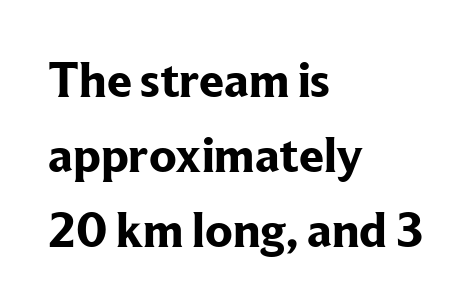
Q: Is the text bold? A: Yes.
Q: Is the text italic (slanted)? A: No, it is upright.
Q: Is the typeface a serif or a sans-serif typeface? A: Serif.
Q: Is the text underlined? A: No.
Q: How is the paragraph aligned? A: Left-aligned.
Q: Is the spacing between letters normal or unusually wide? A: Normal.
Q: Is the spacing between lines tight, normal or loose? A: Normal.
Q: Width (condensed, normal, or wide)? A: Normal.
Q: Stroke contrast? A: Low.
Q: x-height? A: Medium.
Q: Monospaced? A: No.
